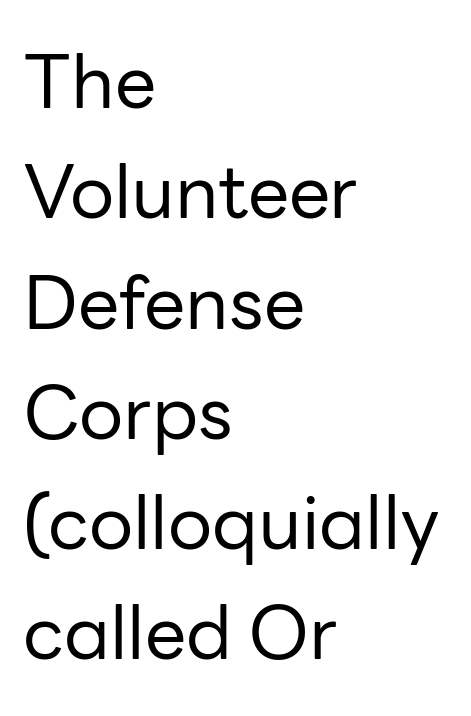
The image shows 74 px regular-weight sans-serif type, upright; set left-aligned, normal line spacing (1.49x), normal letter spacing, not underlined; low stroke contrast and a medium x-height.
